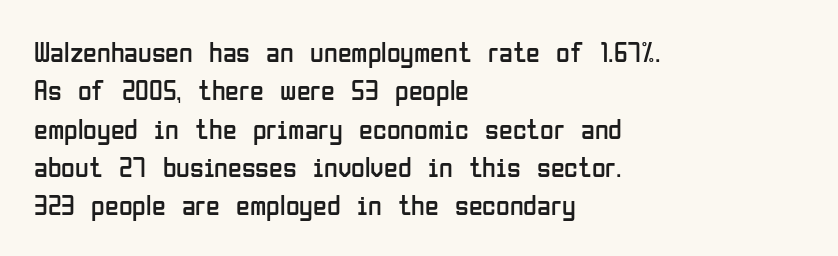
The lettering stays uniformly vertical, giving the passage a roman look. Typeset ragged right — the left edge is the straight one. The typesetting does not lean heavy: it is not bold. Spacing between characters is what you'd get straight out of the box.
